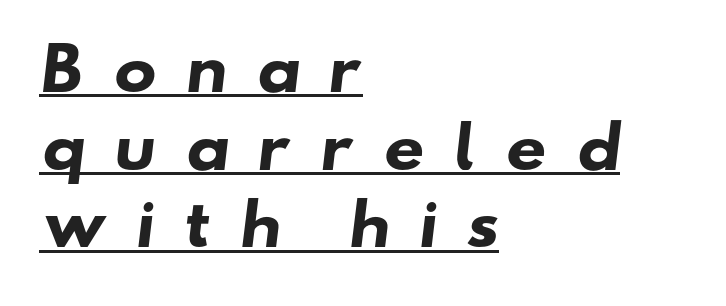
The image shows 57 px heavy, wide sans-serif type; set left-aligned, normal line spacing (1.36x), unusually wide letter spacing (+0.49 em), underlined; low stroke contrast and a small x-height.
